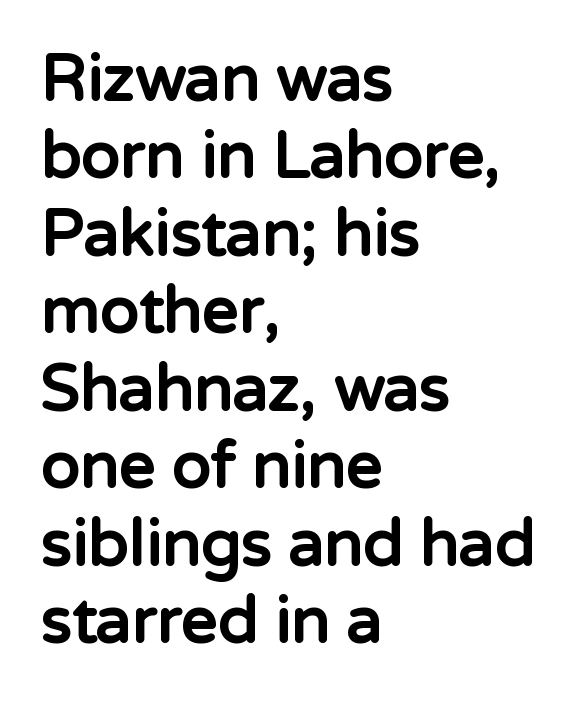
Q: Is the text bold? A: Yes.
Q: Is the text italic (slanted)? A: No, it is upright.
Q: Is the typeface a serif or a sans-serif typeface? A: Sans-serif.
Q: Is the text underlined? A: No.
Q: How is the paragraph aligned? A: Left-aligned.
Q: Is the spacing between letters normal or unusually wide? A: Normal.
Q: Width (condensed, normal, or wide)? A: Normal.
Q: Stroke contrast? A: Low.
Q: x-height? A: Medium.
Q: Monospaced? A: No.
